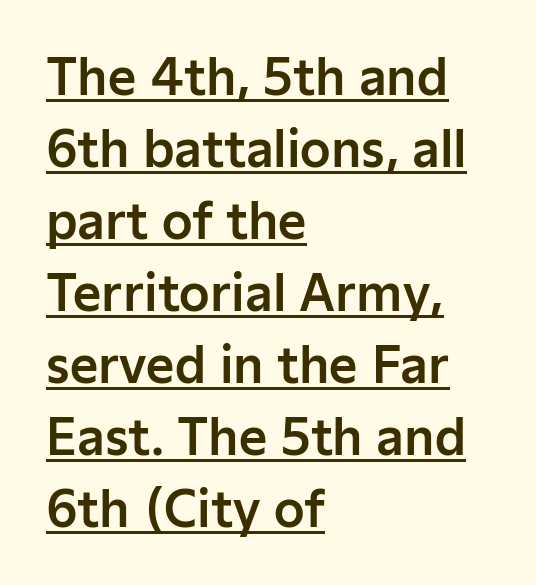
Q: Is the text italic (slanted)? A: No, it is upright.
Q: Is the typeface a serif or a sans-serif typeface? A: Sans-serif.
Q: Is the text underlined? A: Yes.
Q: How is the paragraph aligned? A: Left-aligned.
Q: Is the spacing between letters normal or unusually wide? A: Normal.
Q: Is the spacing between lines tight, normal or loose? A: Normal.
Q: Width (condensed, normal, or wide)? A: Normal.
Q: Stroke contrast? A: Low.
Q: x-height? A: Medium.
Q: Monospaced? A: No.
